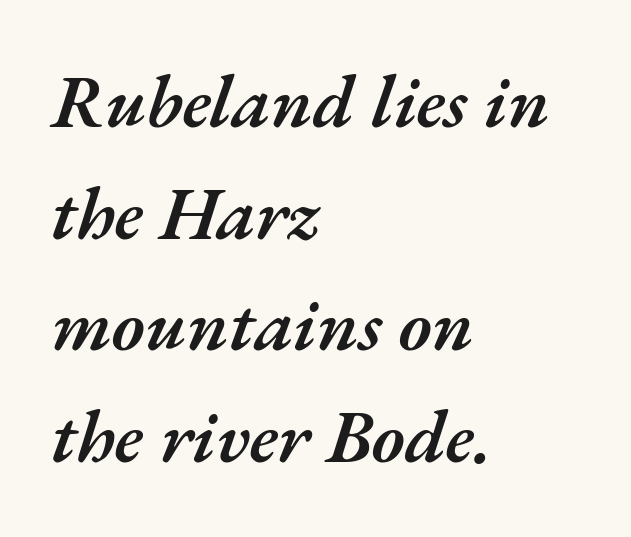
Q: Is the text bold? A: Semi-bold.
Q: Is the text italic (slanted)? A: Yes, it leans right by about 17 degrees.
Q: Is the text underlined? A: No.
Q: How is the paragraph aligned? A: Left-aligned.
Q: Is the spacing between letters normal or unusually wide? A: Normal.
Q: Is the spacing between lines tight, normal or loose? A: Normal.
Q: Width (condensed, normal, or wide)? A: Normal.
Q: Stroke contrast? A: Medium.
Q: x-height? A: Small.
Q: Monospaced? A: No.
